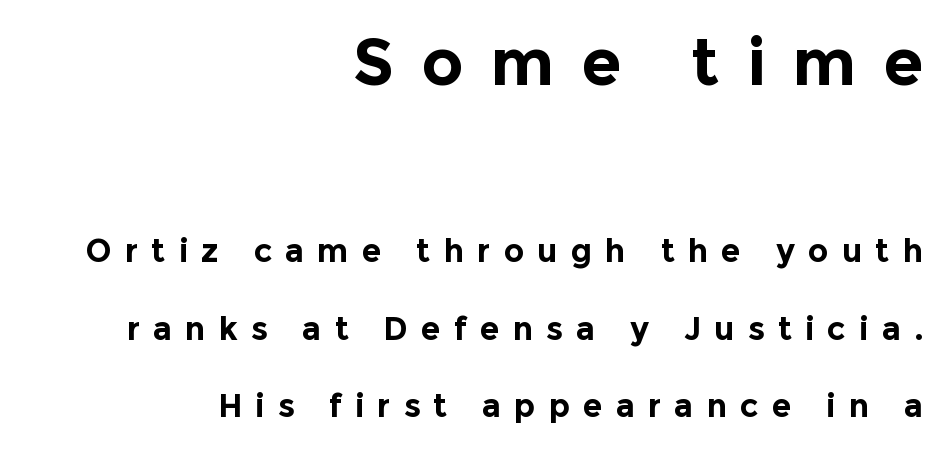
Display-style spreading of the glyphs; the letterfit is very open. The type family on display is of the sans-serif kind. Do the characters align in a grid? No, the font is proportional. Caption: upper text group enlarged, lower text group reduced. A typesetter would mark this as roman, not italic. The rag falls on the left side of this text block.
